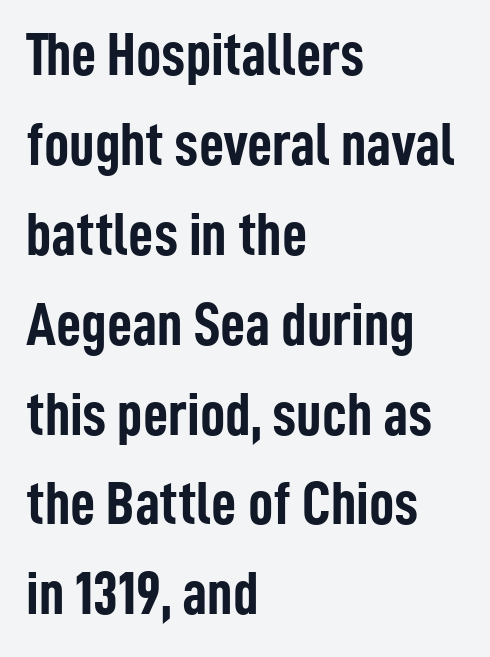
The image shows 62 px semibold, condensed sans-serif type, upright; set left-aligned, normal line spacing (1.45x), normal letter spacing, not underlined; low stroke contrast and a medium x-height.
